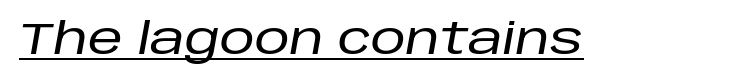
Q: Is the text italic (slanted)? A: Yes, it leans right by about 10 degrees.
Q: Is the text underlined? A: Yes.
Q: Is the spacing between letters normal or unusually wide? A: Normal.
Q: Width (condensed, normal, or wide)? A: Normal.
Q: Stroke contrast? A: Low.
Q: x-height? A: Large.
Q: Monospaced? A: No.
